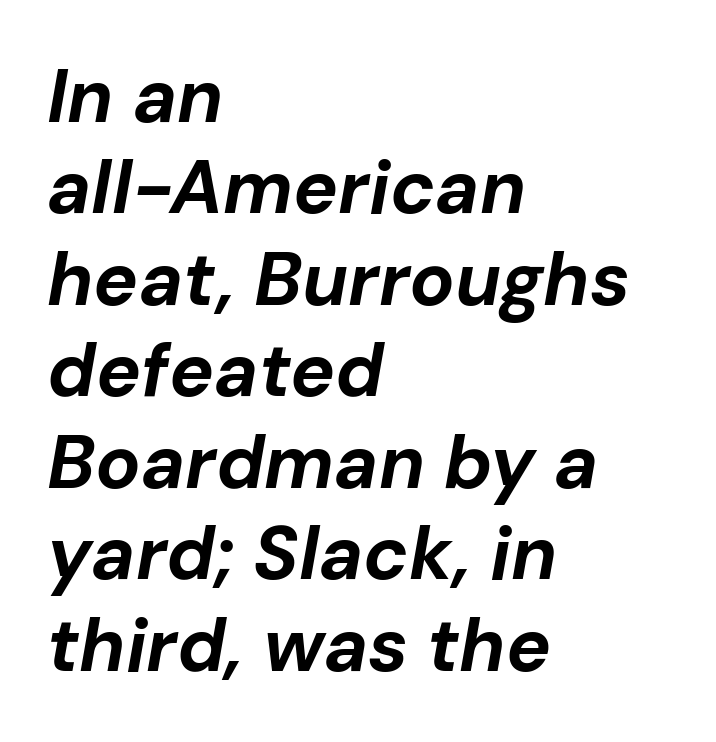
{"italic": "yes", "lean": "right", "slant_degrees": 10, "bold": "yes", "weight": "bold", "width": "normal", "stroke_contrast": "low", "x_height": "medium", "monospaced": "no", "underline": "no", "align": "left", "line_spacing_ratio": 1.22, "letter_spacing": "normal", "letter_spacing_em": 0.0, "glyph_px": 75}
